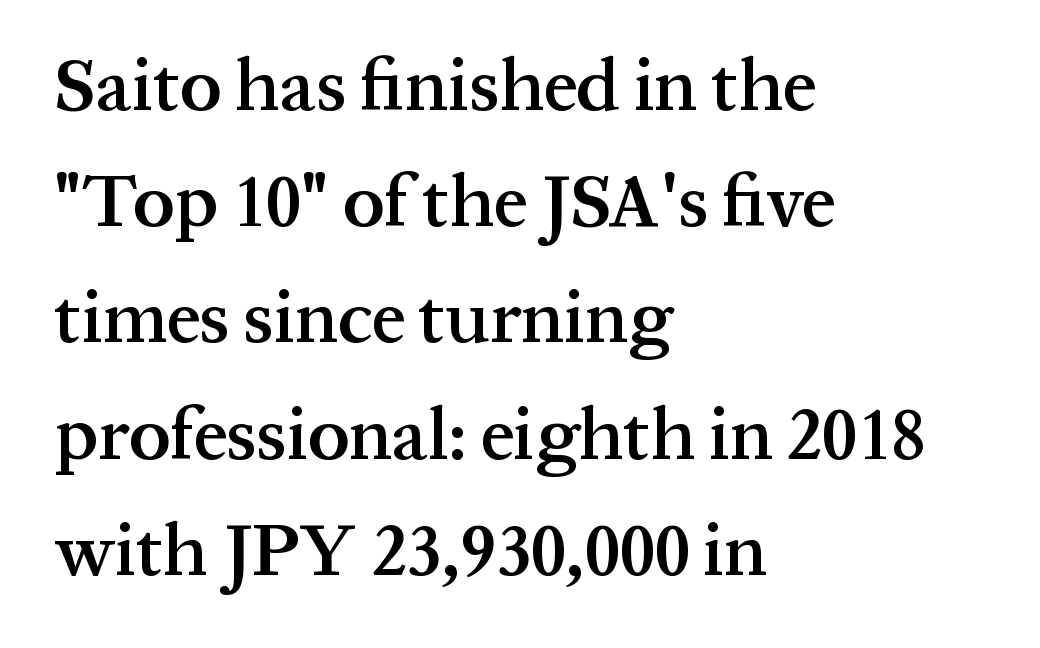
{"serif": "yes", "italic": "no", "bold": "semi", "weight": "semibold", "width": "normal", "stroke_contrast": "medium", "x_height": "medium", "monospaced": "no", "underline": "no", "align": "left", "line_spacing": "normal", "line_spacing_ratio": 1.57, "letter_spacing": "normal", "letter_spacing_em": 0.0, "glyph_px": 74}
